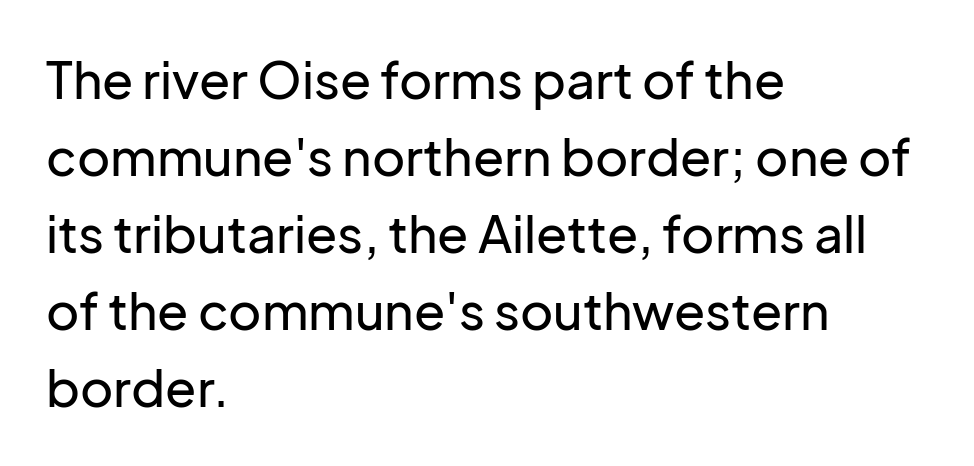
Q: Is the text italic (slanted)? A: No, it is upright.
Q: Is the typeface a serif or a sans-serif typeface? A: Sans-serif.
Q: Is the text underlined? A: No.
Q: How is the paragraph aligned? A: Left-aligned.
Q: Is the spacing between letters normal or unusually wide? A: Normal.
Q: Is the spacing between lines tight, normal or loose? A: Normal.
Q: Width (condensed, normal, or wide)? A: Normal.
Q: Stroke contrast? A: Low.
Q: x-height? A: Medium.
Q: Monospaced? A: No.
